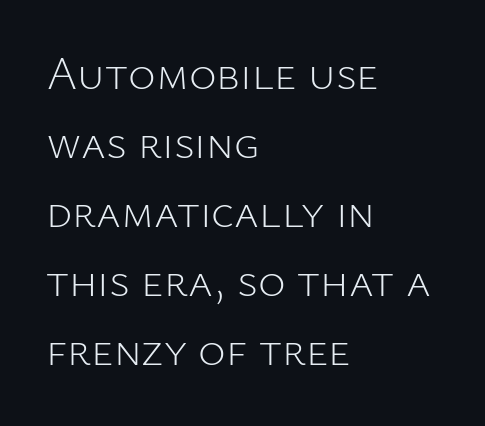
Q: Is the text bold? A: No.
Q: Is the text italic (slanted)? A: No, it is upright.
Q: Is the typeface a serif or a sans-serif typeface? A: Sans-serif.
Q: Is the text underlined? A: No.
Q: How is the paragraph aligned? A: Left-aligned.
Q: Is the spacing between letters normal or unusually wide? A: Normal.
Q: Is the spacing between lines tight, normal or loose? A: Normal.
Q: Width (condensed, normal, or wide)? A: Normal.
Q: Stroke contrast? A: Low.
Q: x-height? A: Medium.
Q: Monospaced? A: No.
